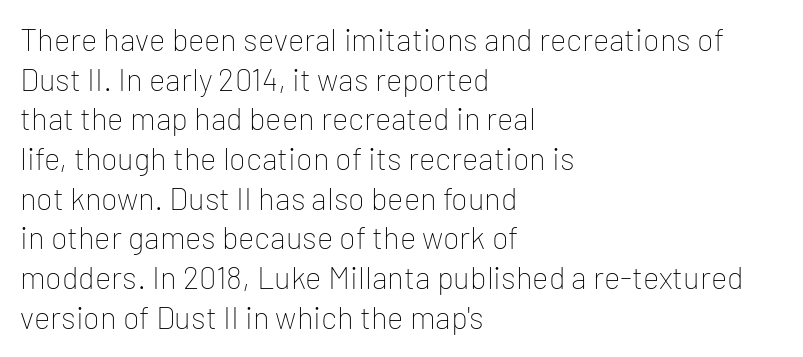
The image shows 31 px thin sans-serif type, upright; set left-aligned, normal line spacing (1.28x), normal letter spacing, not underlined; low stroke contrast and a medium x-height.
